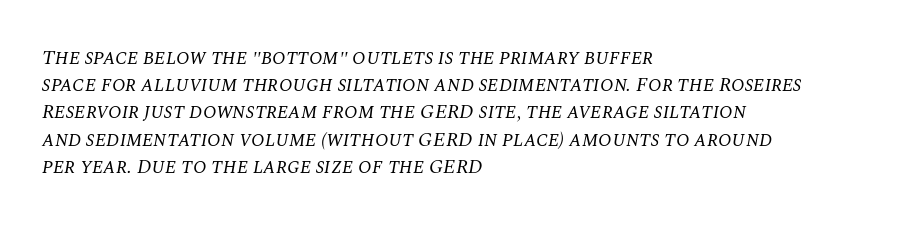
Q: Is the text bold? A: No.
Q: Is the text italic (slanted)? A: Yes, it leans right by about 10 degrees.
Q: Is the text underlined? A: No.
Q: How is the paragraph aligned? A: Left-aligned.
Q: Is the spacing between letters normal or unusually wide? A: Normal.
Q: Is the spacing between lines tight, normal or loose? A: Normal.
